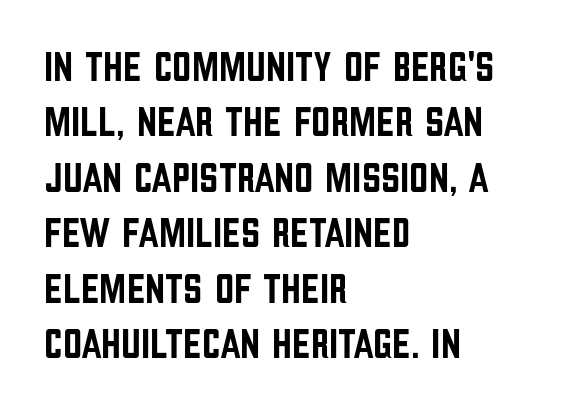
The image shows 42 px condensed sans-serif type, upright; set left-aligned, normal line spacing (1.32x), normal letter spacing, not underlined; low stroke contrast and a large x-height.
